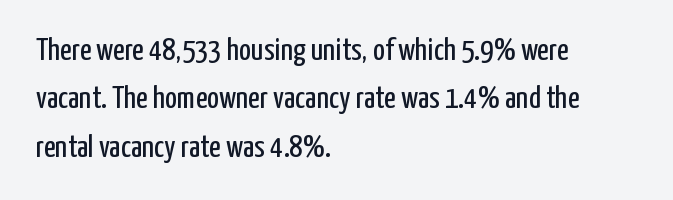
{"serif": "no", "italic": "no", "bold": "no", "weight": "regular", "width": "condensed", "stroke_contrast": "low", "x_height": "medium", "monospaced": "no", "underline": "no", "align": "left", "line_spacing": "normal", "line_spacing_ratio": 1.51, "letter_spacing": "normal", "letter_spacing_em": 0.0, "glyph_px": 32}
